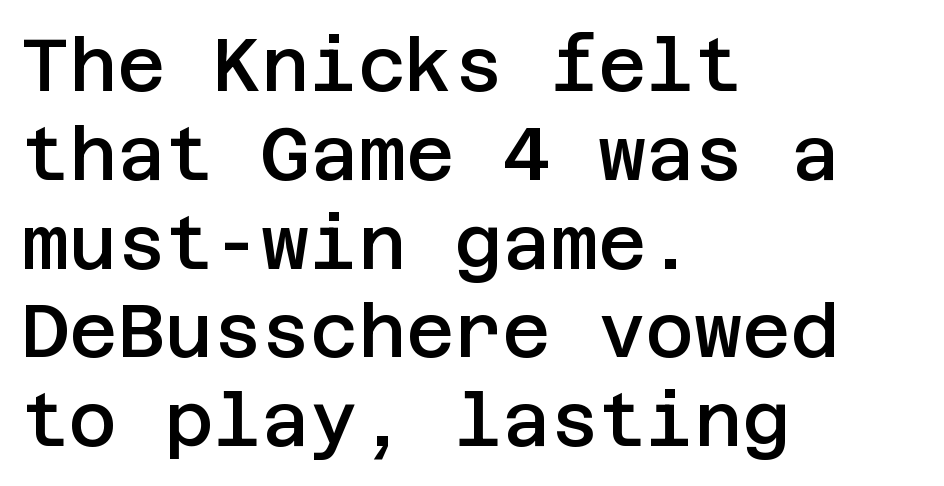
I'd call this a sans setting — the letters go barefoot. The space beneath each line is pristine and unruled. Here the glyphs are tracked normally, forming tight word shapes. The letters are semibold — heavier than regular but short of a full bold. The lettering stays uniformly vertical, giving the passage a roman look. The setting favours the left margin, as ordinary paragraphs usually do.
